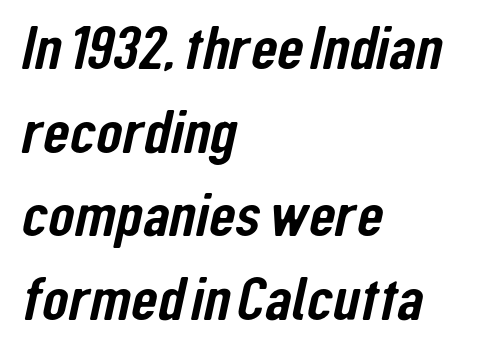
Type style note: lacks serifs. The space directly below the letters is spotless. Line starts are locked; line ends wander. Default kerning and tracking; the words read as compact shapes.
